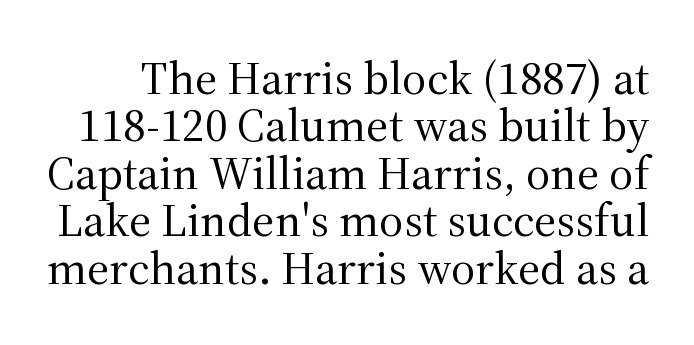
Regarding leading, the lines here are crowded together. This is not heavy type; no bold has been used. The face used here is rendered with its standard letterfit. Unlike italic type, these characters show no tilt at all.
